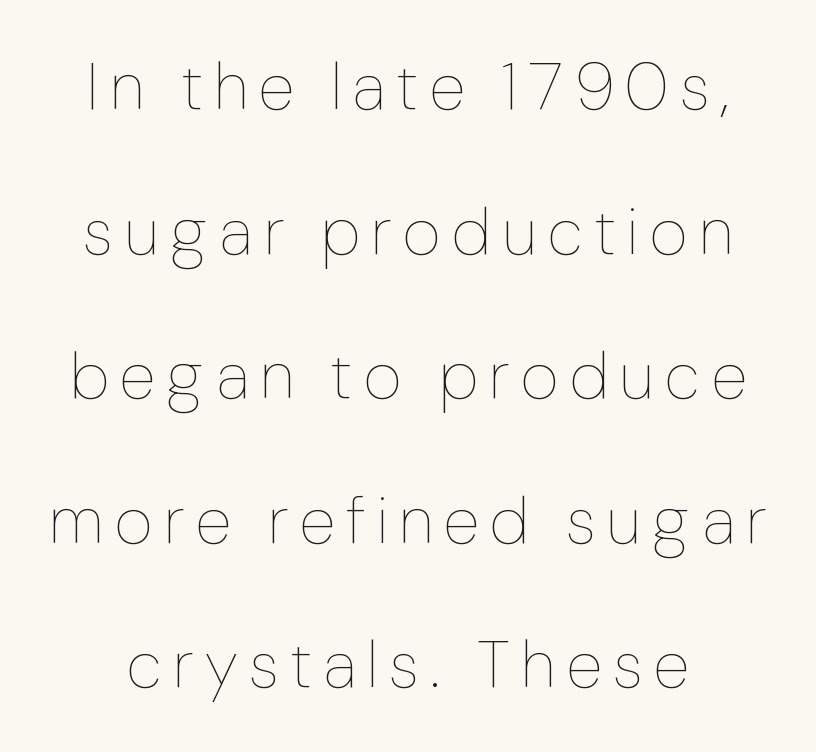
Q: Is the text bold? A: No.
Q: Is the text italic (slanted)? A: No, it is upright.
Q: Is the text underlined? A: No.
Q: Is the spacing between lines tight, normal or loose? A: Loose.
Q: Width (condensed, normal, or wide)? A: Normal.
Q: Stroke contrast? A: Low.
Q: x-height? A: Medium.
Q: Monospaced? A: No.
